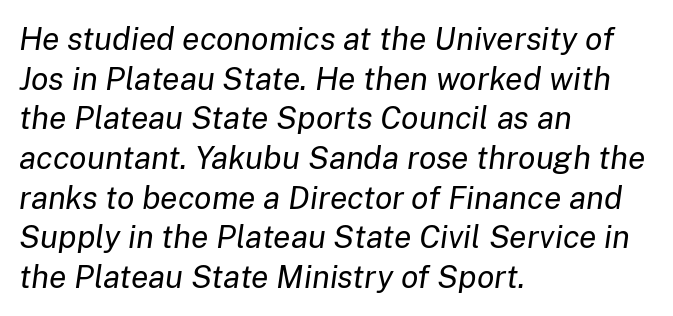
The image shows 32 px regular-weight type, italic (leaning right); set left-aligned, line spacing 1.24x, normal letter spacing, not underlined; low stroke contrast and a medium x-height.
